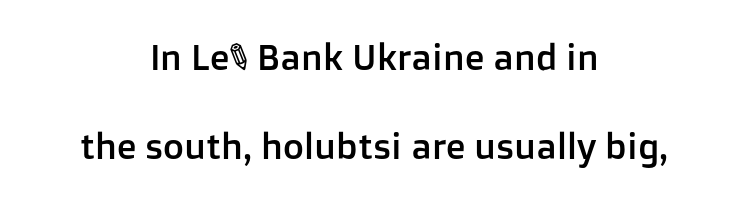
Is there any slant? The stems are plumb. The compositor balanced each line on the midline. The designer went with a sans here, leaving each stem footless. Glance below the letters and you will spot only blank space. Is this a fixed-width face? No — the glyphs have proportional, varying widths.
